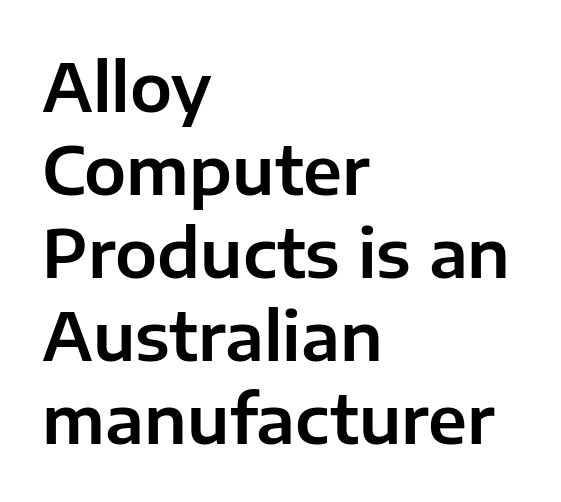
The image shows 67 px sans-serif type, upright; set left-aligned, line spacing 1.24x, normal letter spacing, not underlined; low stroke contrast and a medium x-height.
